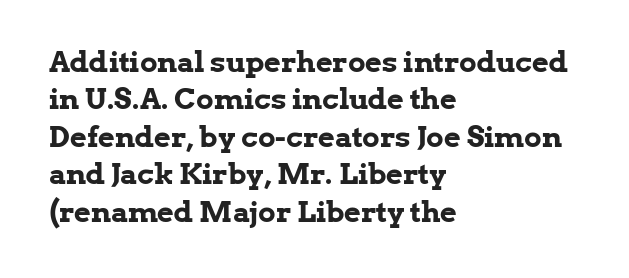
Q: Is the text bold? A: Yes.
Q: Is the text italic (slanted)? A: No, it is upright.
Q: Is the typeface a serif or a sans-serif typeface? A: Serif.
Q: Is the text underlined? A: No.
Q: How is the paragraph aligned? A: Left-aligned.
Q: Is the spacing between letters normal or unusually wide? A: Normal.
Q: Is the spacing between lines tight, normal or loose? A: Normal.
Q: Width (condensed, normal, or wide)? A: Normal.
Q: Stroke contrast? A: Low.
Q: x-height? A: Medium.
Q: Monospaced? A: No.
